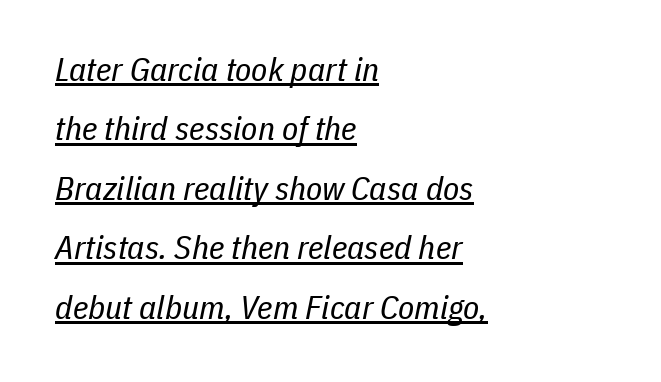
{"italic": "yes", "lean": "right", "slant_degrees": 11, "bold": "no", "weight": "regular", "width": "condensed", "stroke_contrast": "low", "x_height": "medium", "monospaced": "no", "underline": "yes", "align": "left", "line_spacing_ratio": 1.8, "letter_spacing": "normal", "letter_spacing_em": 0.0, "glyph_px": 33}
